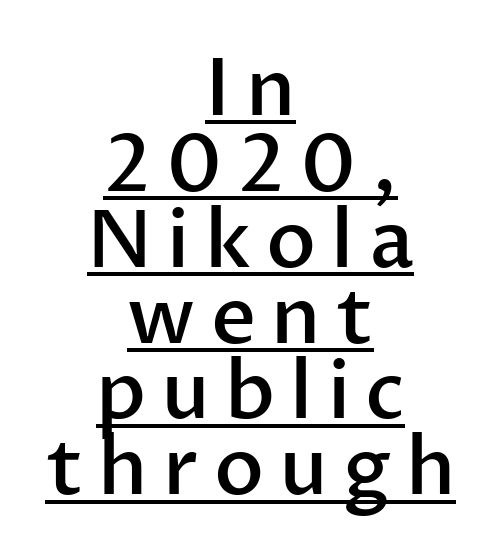
This sample has the flowing, uneven cadence of proportional lettering. Leftover space on each line is divided equally before and after the words. This is roman type, the default non-slanted kind. Is this a sans? Yes — the strokes have no serifs.
